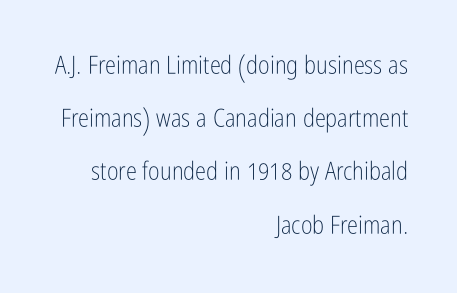
{"italic": "no", "bold": "no", "underline": "no", "align": "right", "line_spacing": "loose", "line_spacing_ratio": 2.13, "letter_spacing": "normal", "letter_spacing_em": 0.0, "glyph_px": 25}
